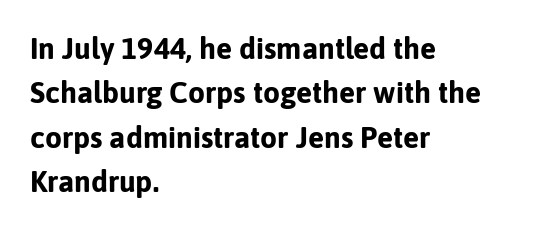
Look at the bottom of the vertical strokes: they stop flat, with no serifs. Honestly, the row spacing looks completely unremarkable. These lines were composed using upright roman letters. Do the characters align in a grid? No, the font is proportional. Does the weight exceed regular? Yes, all the way to bold. The lines in this sample share a left origin and differ only in where they stop.
